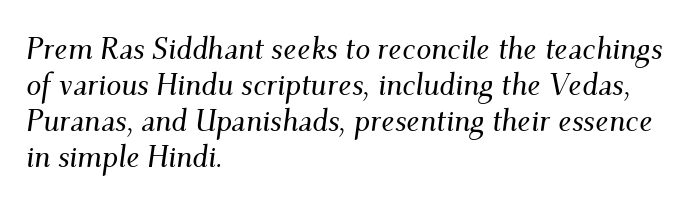
{"serif": "yes", "italic": "yes", "lean": "right", "slant_degrees": 9, "width": "normal", "stroke_contrast": "medium", "x_height": "small", "monospaced": "no", "underline": "no", "align": "left", "line_spacing_ratio": 1.2, "letter_spacing": "normal", "letter_spacing_em": 0.0, "glyph_px": 30}
